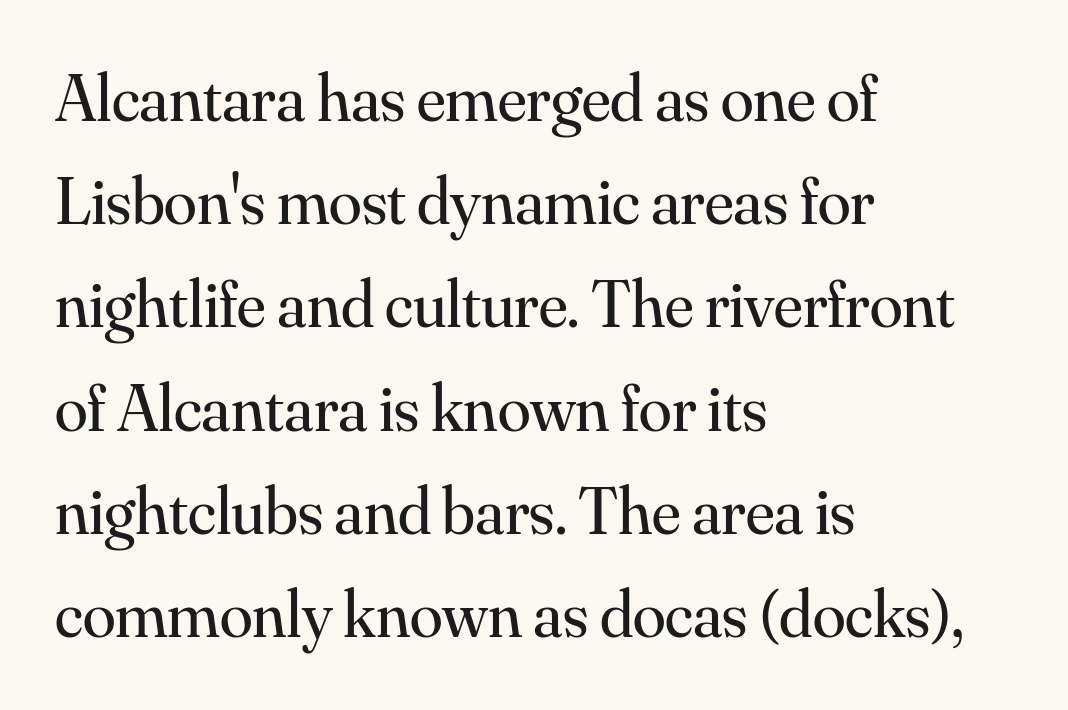
Q: Is the text bold? A: No.
Q: Is the text italic (slanted)? A: No, it is upright.
Q: Is the typeface a serif or a sans-serif typeface? A: Serif.
Q: Is the text underlined? A: No.
Q: How is the paragraph aligned? A: Left-aligned.
Q: Is the spacing between letters normal or unusually wide? A: Normal.
Q: Is the spacing between lines tight, normal or loose? A: Normal.
Q: Width (condensed, normal, or wide)? A: Normal.
Q: Stroke contrast? A: Medium.
Q: x-height? A: Small.
Q: Monospaced? A: No.
